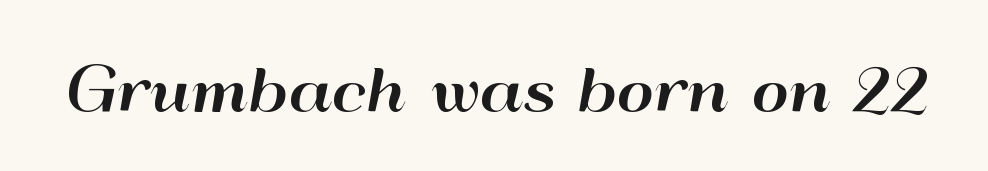
Q: Is the text italic (slanted)? A: Yes.
Q: Is the typeface a serif or a sans-serif typeface? A: Sans-serif.
Q: Is the text underlined? A: No.
Q: Is the spacing between letters normal or unusually wide? A: Normal.
Q: Width (condensed, normal, or wide)? A: Wide.
Q: Stroke contrast? A: High.
Q: x-height? A: Small.
Q: Monospaced? A: No.
